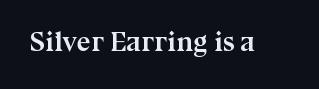
The image shows 28 px semibold serif type, upright; set normal letter spacing, not underlined; medium stroke contrast and a medium x-height.
